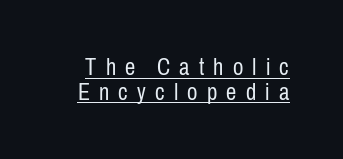
{"italic": "no", "bold": "no", "underline": "yes", "line_spacing": "tight", "line_spacing_ratio": 1.07, "letter_spacing": "wide", "letter_spacing_em": 0.4, "glyph_px": 23}
